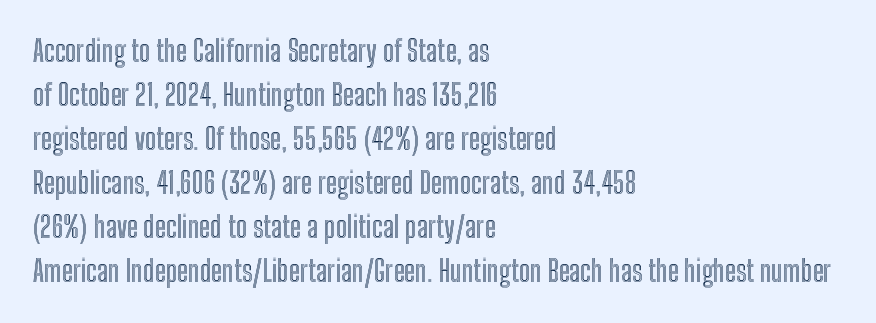
The image shows 29 px condensed type, upright; set left-aligned, normal line spacing (1.52x), normal letter spacing, not underlined; a medium x-height.
